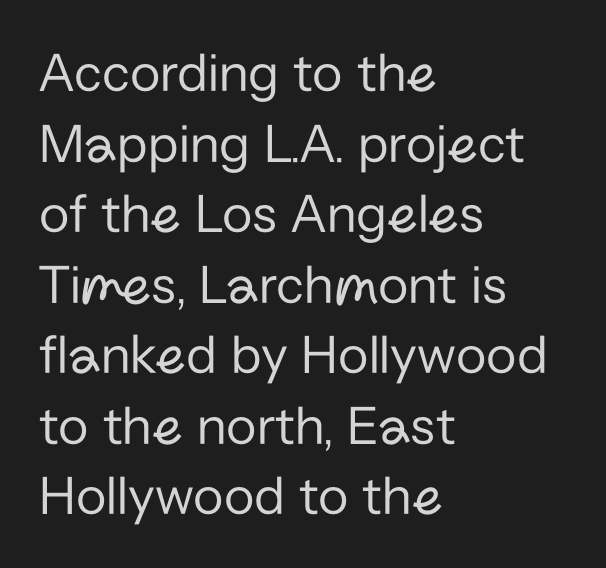
Inter-character spacing is left at the font's built-in metrics. The letters advance in unequal steps, a hallmark of proportional type. Stroke mass is kept to a normal reading level or below. Quick note: underline off. The face used here is a sans, in the tradition of grotesques and geometrics.
